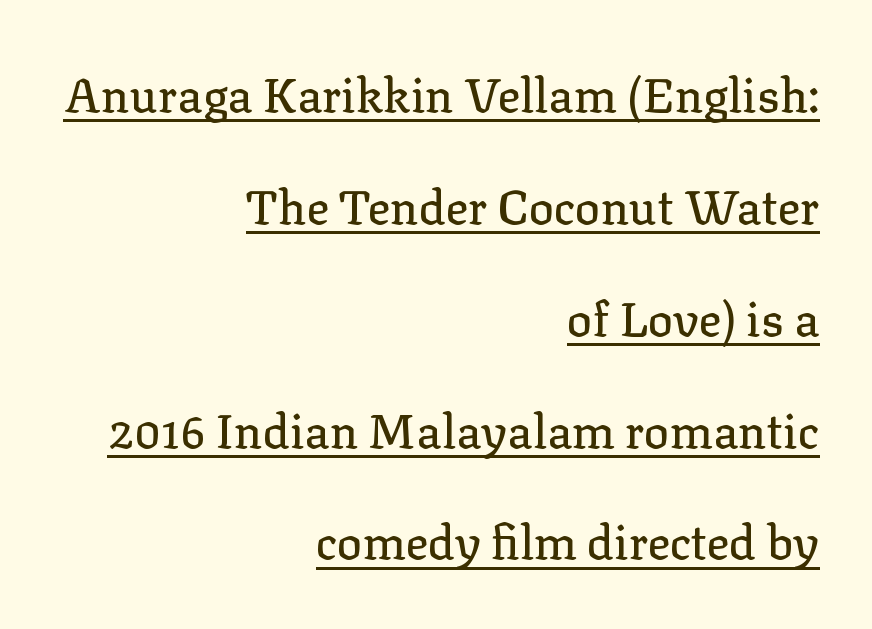
The image shows 47 px serif type, upright; set right-aligned, loose line spacing (2.38x), normal letter spacing, underlined; low stroke contrast and a medium x-height.
